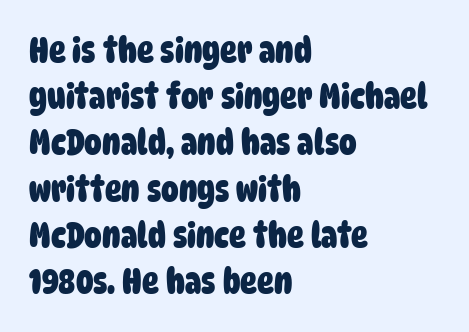
Spacing verdict: proportional, widths tailored to each character. Serif or sans? Sans — the stroke terminals are bare. Each new line begins a customary step beneath the previous one. Teacher's note: observe the even left margin — that is flush-left alignment.
